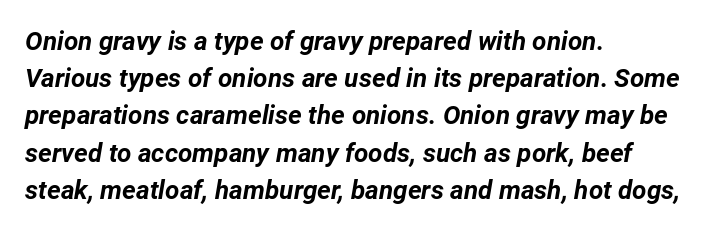
{"italic": "yes", "lean": "right", "slant_degrees": 12, "bold": "yes", "underline": "no", "align": "left", "line_spacing": "normal", "line_spacing_ratio": 1.43, "letter_spacing": "normal", "letter_spacing_em": 0.0, "glyph_px": 26}
